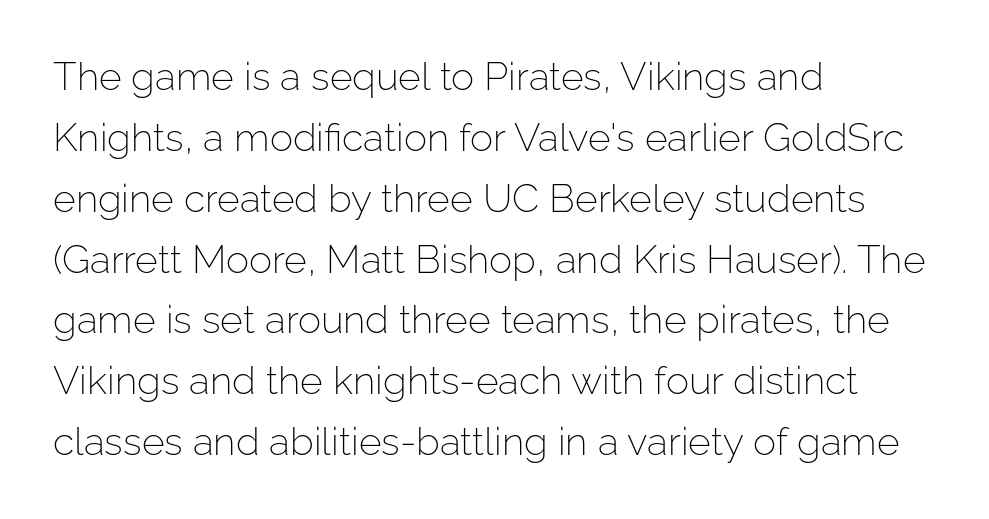
Q: Is the text bold? A: No.
Q: Is the text italic (slanted)? A: No, it is upright.
Q: Is the typeface a serif or a sans-serif typeface? A: Sans-serif.
Q: Is the text underlined? A: No.
Q: How is the paragraph aligned? A: Left-aligned.
Q: Is the spacing between letters normal or unusually wide? A: Normal.
Q: Is the spacing between lines tight, normal or loose? A: Normal.
Q: Width (condensed, normal, or wide)? A: Normal.
Q: Stroke contrast? A: Low.
Q: x-height? A: Medium.
Q: Monospaced? A: No.
